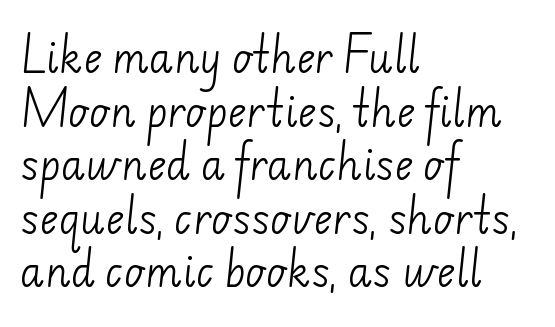
Spacing verdict: proportional, widths tailored to each character. Horizontal alignment here is leftward, the default for most running prose. Vertical spacing — default. A quiet, ordinary-to-light weight characterises the typeface. The glyphs in this specimen are sans serif.
